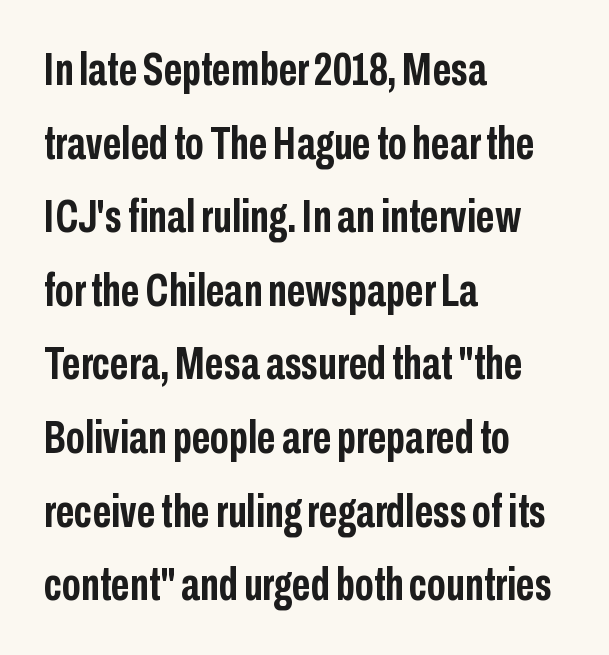
All the whitespace from short lines collects on the right. The passage shown is typed in a proportional face where columns would drift. Whoever set this chose a conventional vertical rhythm. Plain, unruled lines of type.
